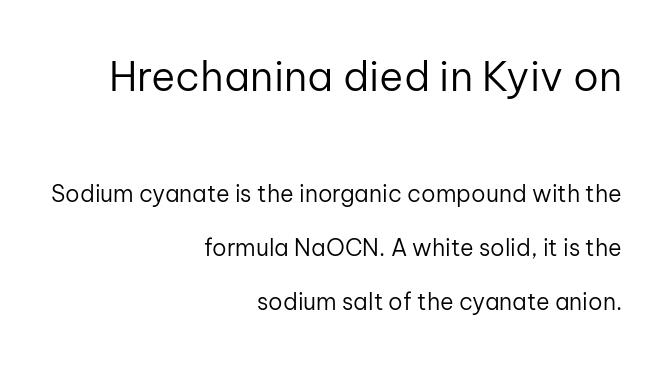
Q: Is the text bold? A: No.
Q: Is the text italic (slanted)? A: No, it is upright.
Q: Is the typeface a serif or a sans-serif typeface? A: Sans-serif.
Q: Is the text underlined? A: No.
Q: How is the paragraph aligned? A: Right-aligned.
Q: Is the spacing between letters normal or unusually wide? A: Normal.
Q: Is the spacing between lines tight, normal or loose? A: Loose.
Q: Which block of text is set in a larger size, the first (top) or the second (bottom)? A: The first (top) one.
Q: Width (condensed, normal, or wide)? A: Normal.
Q: Stroke contrast? A: Low.
Q: x-height? A: Medium.
Q: Monospaced? A: No.
